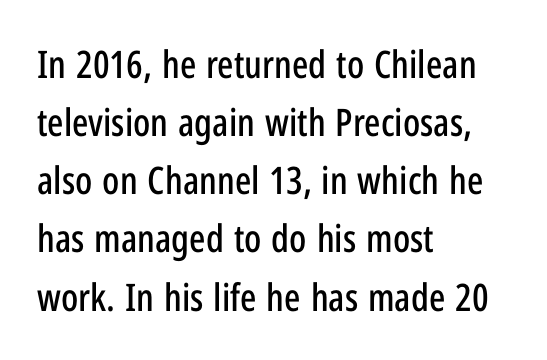
{"serif": "no", "italic": "no", "width": "condensed", "stroke_contrast": "low", "x_height": "medium", "monospaced": "no", "underline": "no", "align": "left", "line_spacing": "normal", "line_spacing_ratio": 1.53, "letter_spacing": "normal", "letter_spacing_em": 0.0, "glyph_px": 38}
